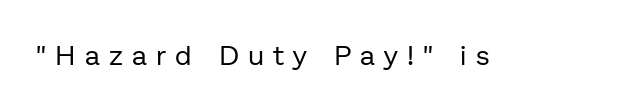
The image shows 28 px regular-weight sans-serif type, upright; set unusually wide letter spacing (+0.33 em), not underlined; low stroke contrast and a medium x-height.
